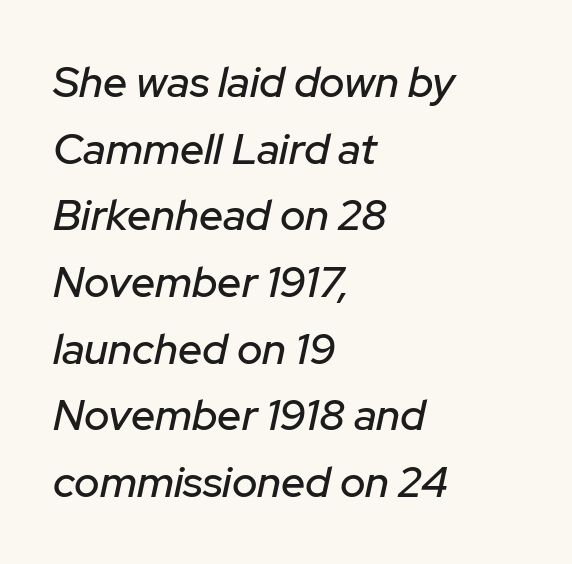
{"italic": "yes", "lean": "right", "slant_degrees": 12, "width": "normal", "stroke_contrast": "low", "x_height": "medium", "monospaced": "no", "underline": "no", "align": "left", "line_spacing": "normal", "line_spacing_ratio": 1.55, "letter_spacing": "normal", "letter_spacing_em": 0.0, "glyph_px": 43}
